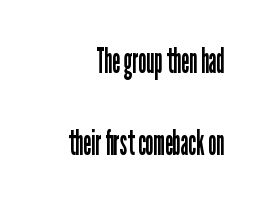
The image shows 36 px regular-weight, condensed sans-serif type, upright; set right-aligned, loose line spacing (2.28x), normal letter spacing, not underlined; low stroke contrast and a medium x-height.
